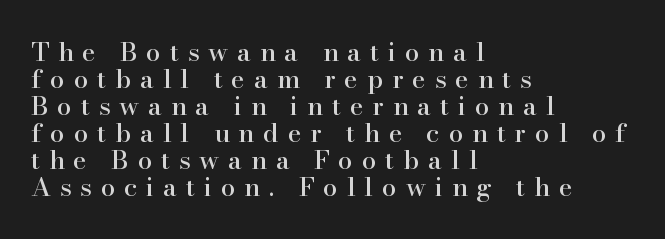
The image shows 26 px text type, upright; set left-aligned, tight line spacing (1.04x), unusually wide letter spacing (+0.34 em), not underlined.
